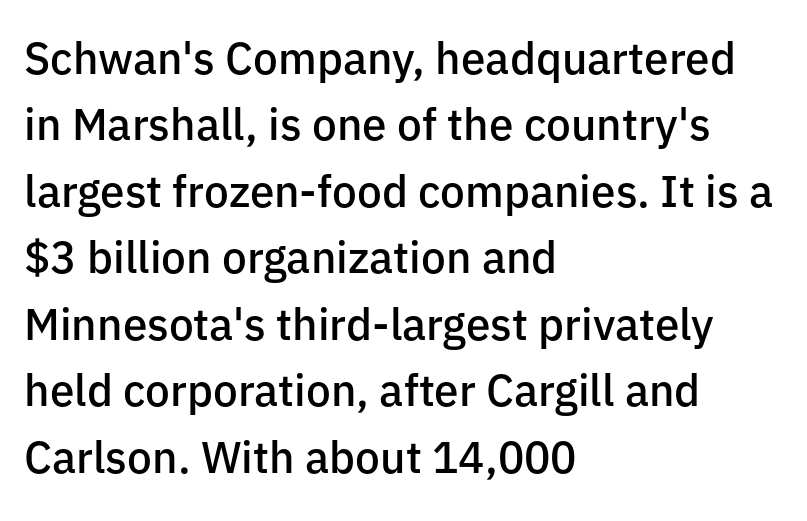
Q: Is the text bold? A: Semi-bold.
Q: Is the text italic (slanted)? A: No, it is upright.
Q: Is the typeface a serif or a sans-serif typeface? A: Sans-serif.
Q: Is the text underlined? A: No.
Q: How is the paragraph aligned? A: Left-aligned.
Q: Is the spacing between letters normal or unusually wide? A: Normal.
Q: Is the spacing between lines tight, normal or loose? A: Normal.
Q: Width (condensed, normal, or wide)? A: Normal.
Q: Stroke contrast? A: Low.
Q: x-height? A: Medium.
Q: Monospaced? A: No.
